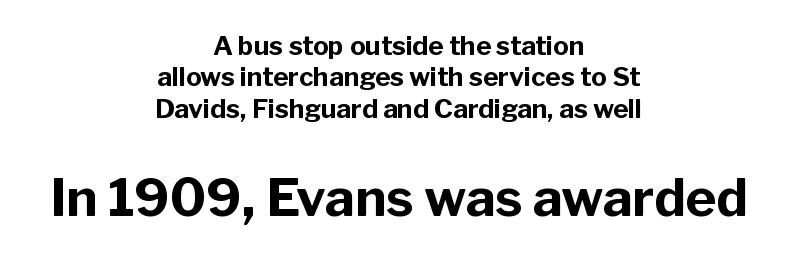
Q: Is the text bold? A: Yes.
Q: Is the text italic (slanted)? A: No, it is upright.
Q: Is the typeface a serif or a sans-serif typeface? A: Sans-serif.
Q: Is the text underlined? A: No.
Q: How is the paragraph aligned? A: Centered.
Q: Is the spacing between letters normal or unusually wide? A: Normal.
Q: Which block of text is set in a larger size, the first (top) or the second (bottom)? A: The second (bottom) one.
Q: Width (condensed, normal, or wide)? A: Normal.
Q: Stroke contrast? A: Low.
Q: x-height? A: Medium.
Q: Monospaced? A: No.
